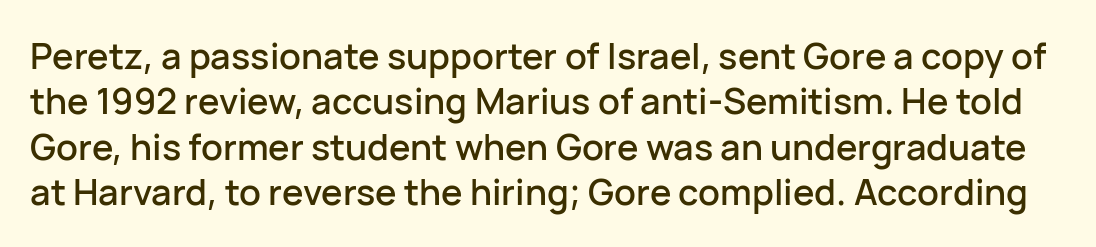
The image shows 36 px sans-serif type, upright; set normal line spacing (1.26x), normal letter spacing, not underlined; low stroke contrast and a medium x-height.
